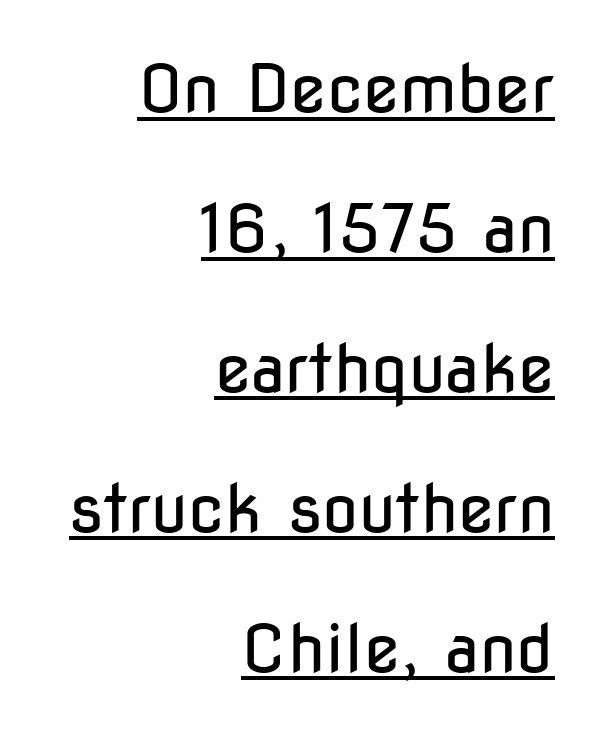
Glance below the letters and you will spot a drawn line. A typesetter would call this proportional, since set widths differ per character. Does the type have serifs? No, each stem ends abruptly. Compared with a typical body face, this is equally light or lighter still. Words appear dense and cohesive because spacing is normal. Where is the straight margin? On the right.
